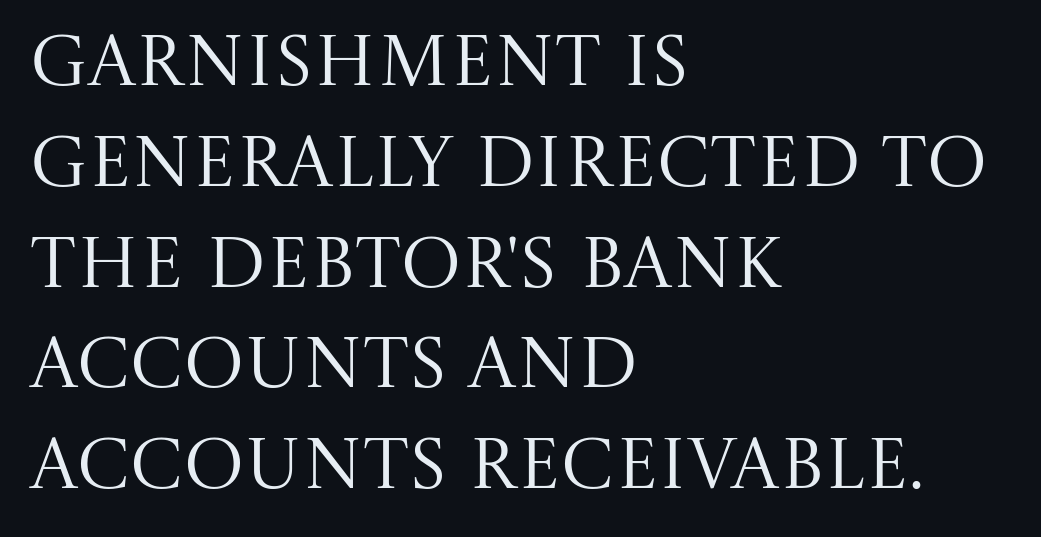
Q: Is the text bold? A: No.
Q: Is the text italic (slanted)? A: No, it is upright.
Q: Is the typeface a serif or a sans-serif typeface? A: Serif.
Q: Is the text underlined? A: No.
Q: How is the paragraph aligned? A: Left-aligned.
Q: Is the spacing between letters normal or unusually wide? A: Normal.
Q: Is the spacing between lines tight, normal or loose? A: Normal.
Q: Width (condensed, normal, or wide)? A: Normal.
Q: Stroke contrast? A: Medium.
Q: x-height? A: Large.
Q: Monospaced? A: No.
